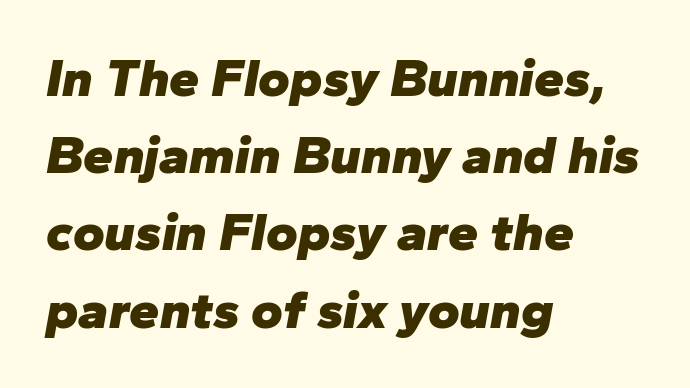
Q: Is the text bold? A: Yes.
Q: Is the text italic (slanted)? A: Yes, it leans right by about 10 degrees.
Q: Is the text underlined? A: No.
Q: How is the paragraph aligned? A: Left-aligned.
Q: Is the spacing between letters normal or unusually wide? A: Normal.
Q: Is the spacing between lines tight, normal or loose? A: Normal.
Q: Width (condensed, normal, or wide)? A: Normal.
Q: Stroke contrast? A: Low.
Q: x-height? A: Medium.
Q: Monospaced? A: No.
